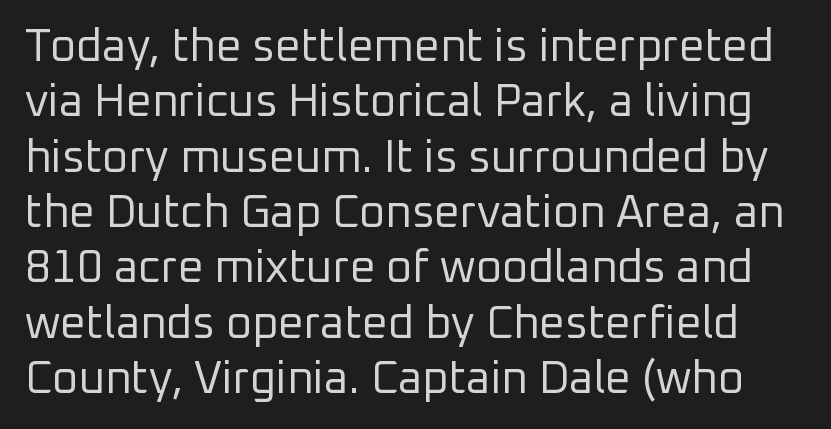
The image shows 45 px regular-weight sans-serif type, upright; set line spacing 1.23x, normal letter spacing, not underlined; low stroke contrast and a medium x-height.
